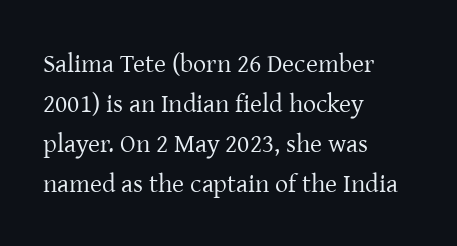
{"italic": "no", "bold": "no", "underline": "no", "align": "left", "line_spacing": "normal", "line_spacing_ratio": 1.54, "letter_spacing": "normal", "letter_spacing_em": 0.0, "glyph_px": 26}
